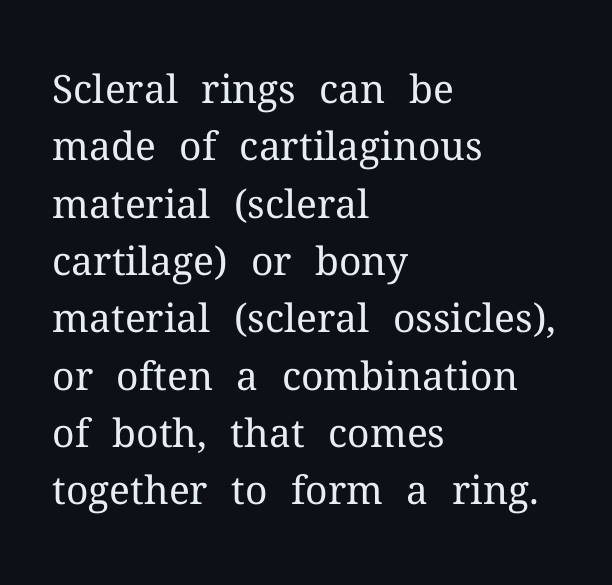
{"serif": "yes", "italic": "no", "bold": "no", "weight": "regular", "width": "normal", "stroke_contrast": "medium", "x_height": "medium", "monospaced": "no", "underline": "no", "align": "left", "line_spacing": "normal", "line_spacing_ratio": 1.47, "letter_spacing": "normal", "letter_spacing_em": 0.0, "glyph_px": 39}
